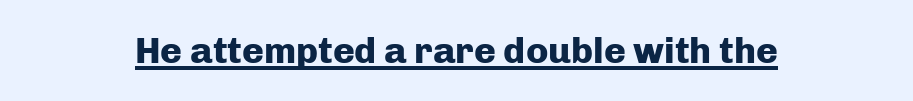
{"serif": "no", "italic": "no", "bold": "yes", "weight": "heavy", "width": "normal", "stroke_contrast": "low", "x_height": "medium", "monospaced": "no", "underline": "yes", "letter_spacing": "normal", "letter_spacing_em": 0.0, "glyph_px": 37}
